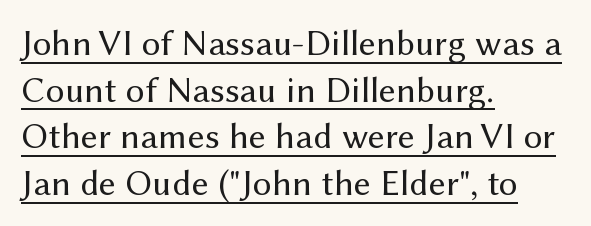
The image shows 37 px regular-weight sans-serif type, upright; set left-aligned, normal line spacing (1.26x), normal letter spacing, underlined; medium stroke contrast and a medium x-height.
